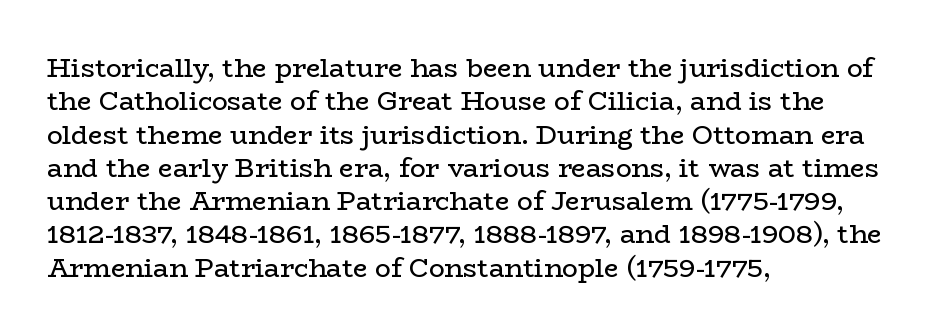
Compared with typical paragraphs, the rows here are spaced about the same. The letters stand straight up with perfectly vertical stems. Short and long lines alike share a common starting point at left. Is the stroke heavy? The answer is a plain regular-or-lighter. In terms of letterspacing, this is plain default setting. Just letters on the line, the space beneath them empty.
